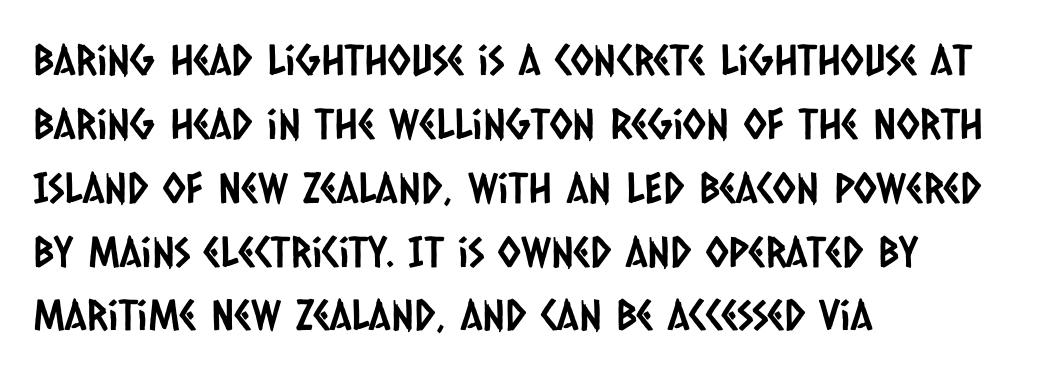
Q: Is the typeface a serif or a sans-serif typeface? A: Sans-serif.
Q: Is the text underlined? A: No.
Q: How is the paragraph aligned? A: Left-aligned.
Q: Is the spacing between letters normal or unusually wide? A: Normal.
Q: Is the spacing between lines tight, normal or loose? A: Normal.
Q: Width (condensed, normal, or wide)? A: Condensed.
Q: Stroke contrast? A: Low.
Q: x-height? A: Large.
Q: Monospaced? A: No.
